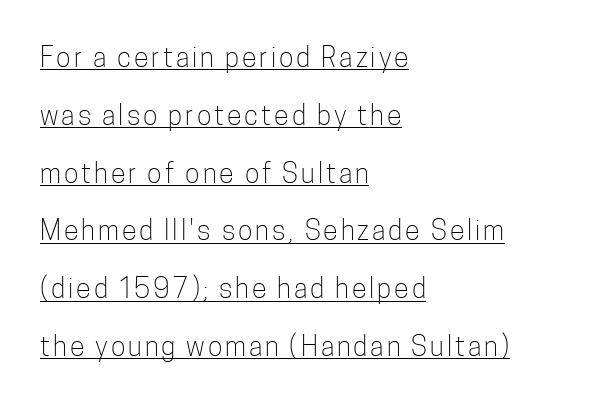
Q: Is the text bold? A: No.
Q: Is the text italic (slanted)? A: No, it is upright.
Q: Is the text underlined? A: Yes.
Q: How is the paragraph aligned? A: Left-aligned.
Q: Is the spacing between lines tight, normal or loose? A: Loose.
